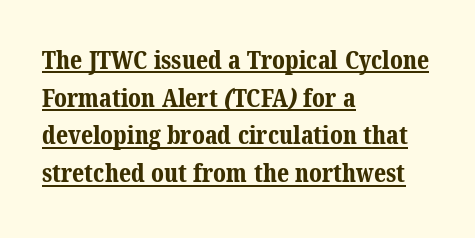
The image shows 25 px bold type; set left-aligned, normal line spacing (1.51x), normal letter spacing, underlined.
